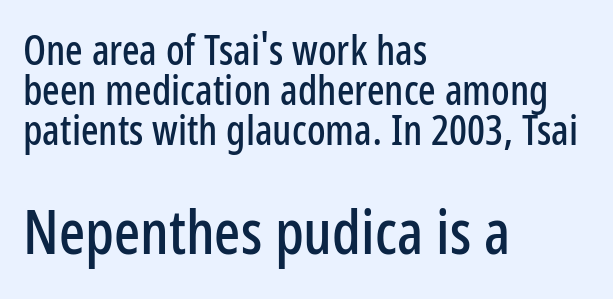
Nope, not italic — everything's standing straight. Regarding leading, the lines here are crowded together. Unmarked baselines from the first word to the last. Visually, the bottom section dominates because its glyphs are scaled up. The letters advance in unequal steps, a hallmark of proportional type.
